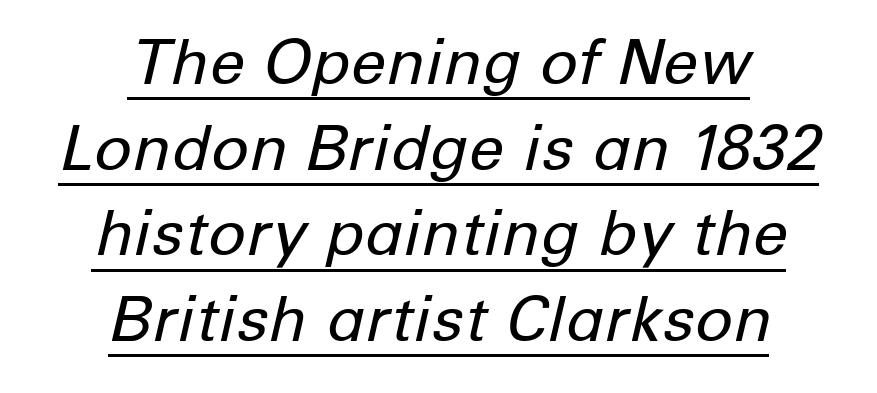
{"italic": "yes", "lean": "right", "slant_degrees": 12, "bold": "no", "weight": "regular", "width": "normal", "stroke_contrast": "low", "x_height": "medium", "monospaced": "no", "underline": "yes", "align": "center", "line_spacing": "normal", "line_spacing_ratio": 1.36, "letter_spacing": "normal", "letter_spacing_em": 0.0, "glyph_px": 63}
